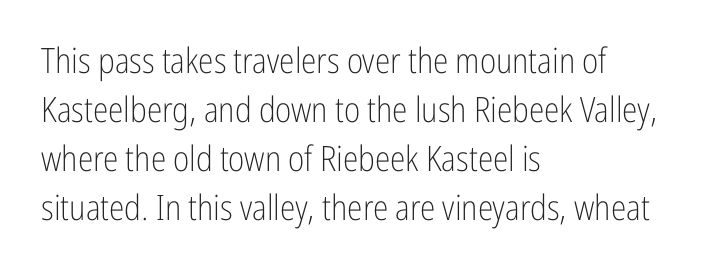
The image shows 35 px light, condensed sans-serif type, upright; set left-aligned, normal line spacing (1.4x), normal letter spacing, not underlined; low stroke contrast and a medium x-height.
